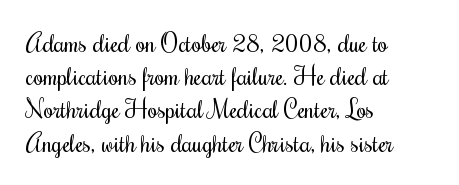
The image shows 25 px text type; set left-aligned, normal line spacing (1.33x), normal letter spacing, not underlined.
